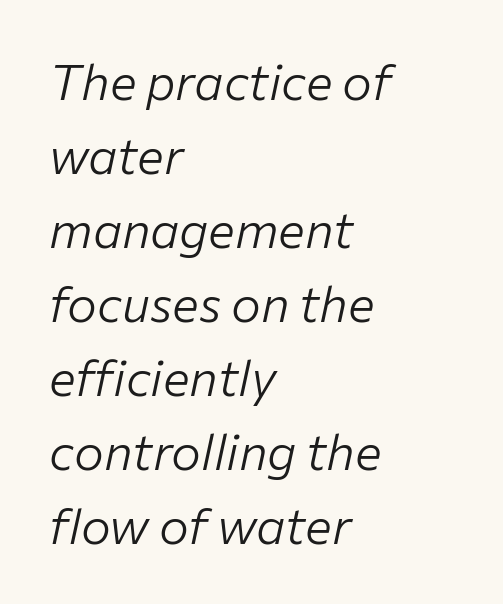
Q: Is the text bold? A: No.
Q: Is the text italic (slanted)? A: Yes, it leans right by about 12 degrees.
Q: Is the text underlined? A: No.
Q: How is the paragraph aligned? A: Left-aligned.
Q: Is the spacing between letters normal or unusually wide? A: Normal.
Q: Is the spacing between lines tight, normal or loose? A: Normal.
Q: Width (condensed, normal, or wide)? A: Normal.
Q: Stroke contrast? A: Low.
Q: x-height? A: Medium.
Q: Monospaced? A: No.
